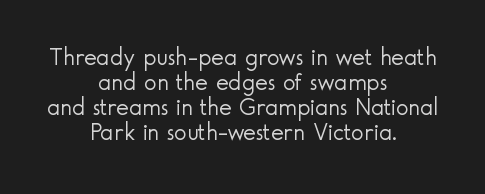
Q: Is the text bold? A: No.
Q: Is the text italic (slanted)? A: No, it is upright.
Q: Is the text underlined? A: No.
Q: How is the paragraph aligned? A: Centered.
Q: Is the spacing between letters normal or unusually wide? A: Normal.
Q: Is the spacing between lines tight, normal or loose? A: Tight.
